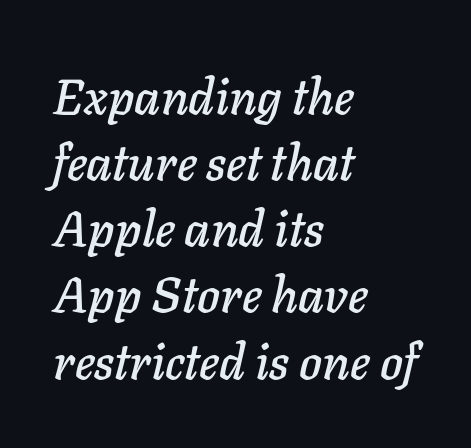
The image shows 49 px text type, italic (leaning right); set left-aligned, normal line spacing (1.35x), normal letter spacing, not underlined; low stroke contrast and a medium x-height.
